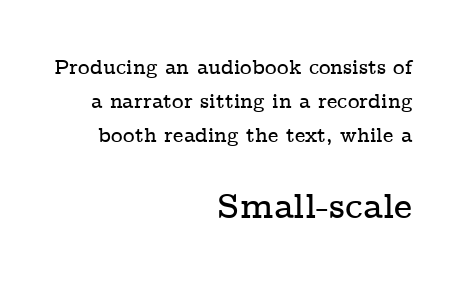
The image shows 35 px wide serif type, upright; set right-aligned, normal line spacing (1.69x), normal letter spacing, not underlined; the second (bottom) block is 1.75x larger; low stroke contrast and a medium x-height.
